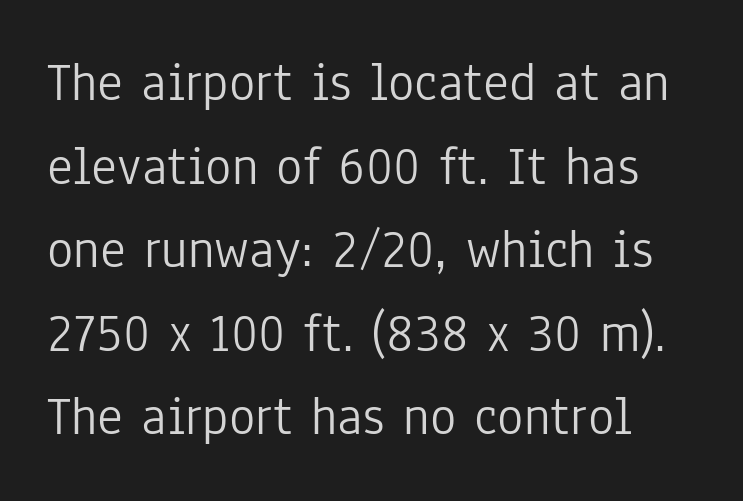
The image shows 55 px light, condensed sans-serif type, upright; set normal line spacing (1.52x), normal letter spacing, not underlined; low stroke contrast and a medium x-height.
